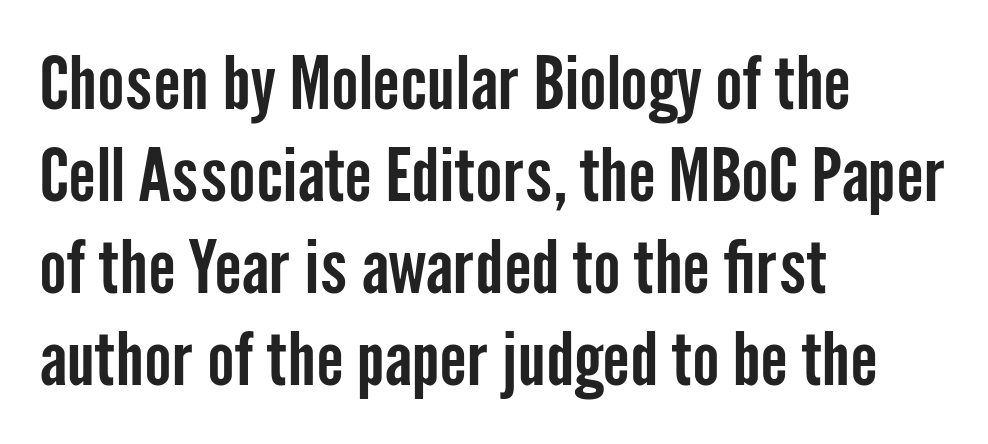
A typesetter would label this face a sans. Whoever set this chose a conventional vertical rhythm. Horizontally, the lines are justified to the leading edge only. The glyphs are unaccompanied by any horizontal stroke below them.
